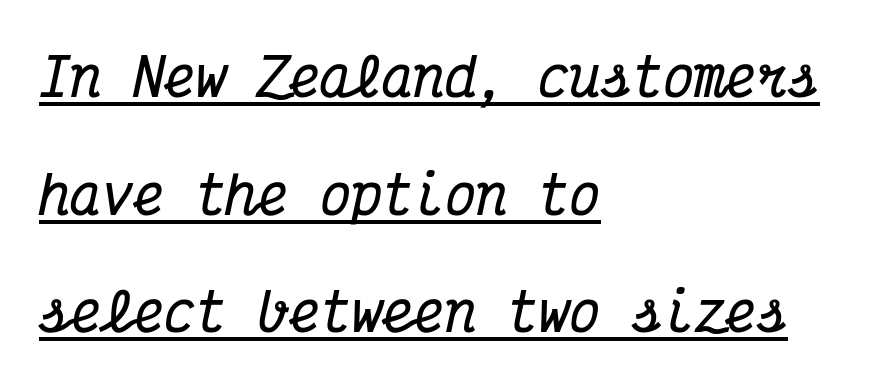
{"serif": "yes", "italic": "yes", "lean": "right", "slant_degrees": 12, "bold": "yes", "weight": "bold", "width": "condensed", "stroke_contrast": "medium", "x_height": "medium", "monospaced": "yes", "underline": "yes", "align": "left", "line_spacing": "loose", "line_spacing_ratio": 2.26, "letter_spacing": "normal", "letter_spacing_em": 0.0, "glyph_px": 52}
